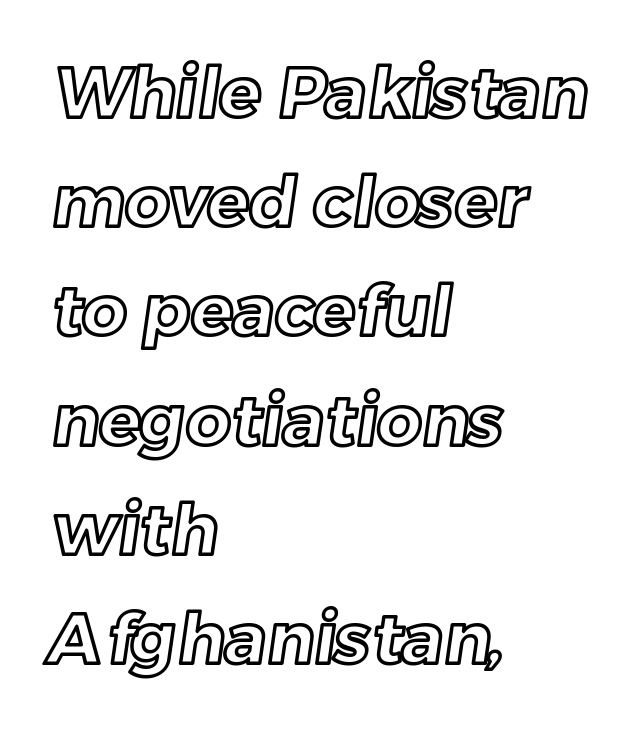
The image shows 70 px text type; set left-aligned, normal line spacing (1.56x), normal letter spacing, not underlined; a medium x-height.
